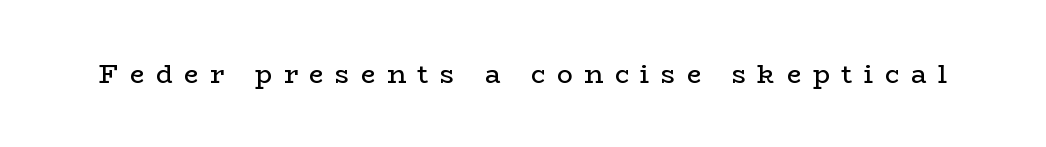
Q: Is the text bold? A: No.
Q: Is the text italic (slanted)? A: No, it is upright.
Q: Is the text underlined? A: No.
Q: Is the spacing between letters normal or unusually wide? A: Unusually wide.
